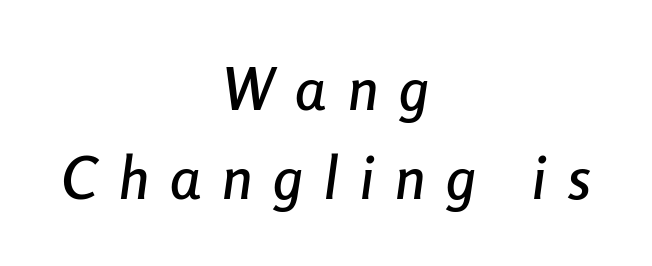
Q: Is the text italic (slanted)? A: Yes, it leans right by about 8 degrees.
Q: Is the text underlined? A: No.
Q: How is the paragraph aligned? A: Centered.
Q: Is the spacing between letters normal or unusually wide? A: Unusually wide.
Q: Is the spacing between lines tight, normal or loose? A: Normal.
Q: Width (condensed, normal, or wide)? A: Condensed.
Q: Stroke contrast? A: Low.
Q: x-height? A: Medium.
Q: Monospaced? A: No.
